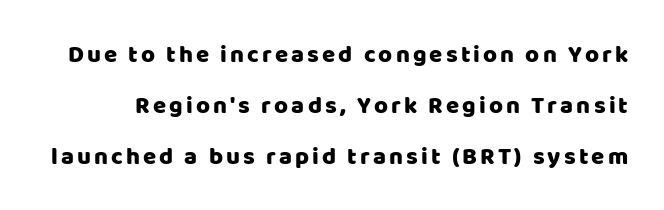
Q: Is the text italic (slanted)? A: No, it is upright.
Q: Is the text underlined? A: No.
Q: Is the spacing between lines tight, normal or loose? A: Loose.
